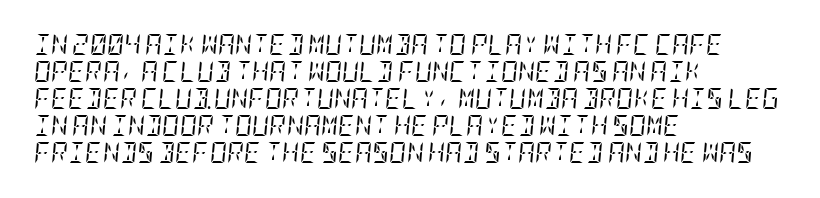
{"italic": "yes", "lean": "right", "slant_degrees": 5, "bold": "no", "underline": "no", "align": "left", "line_spacing": "normal", "line_spacing_ratio": 1.29, "letter_spacing": "normal", "letter_spacing_em": 0.0, "glyph_px": 21}
